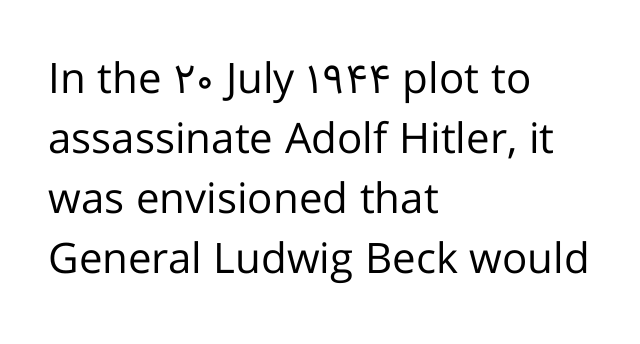
{"serif": "no", "italic": "no", "bold": "no", "weight": "regular", "width": "normal", "stroke_contrast": "low", "x_height": "medium", "monospaced": "no", "underline": "no", "align": "left", "line_spacing": "normal", "line_spacing_ratio": 1.43, "letter_spacing": "normal", "letter_spacing_em": 0.0, "glyph_px": 42}
